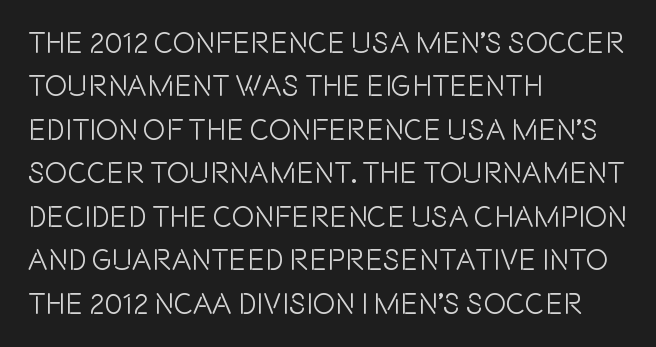
The image shows 30 px condensed sans-serif type, upright; set left-aligned, normal line spacing (1.45x), normal letter spacing, not underlined; a large x-height.
